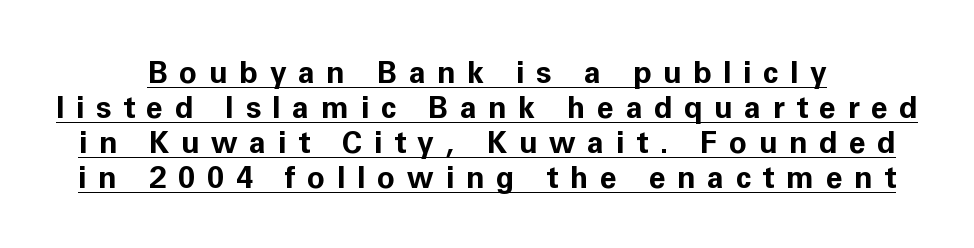
{"serif": "no", "italic": "no", "bold": "yes", "weight": "bold", "width": "normal", "stroke_contrast": "low", "x_height": "medium", "monospaced": "no", "underline": "yes", "line_spacing_ratio": 1.17, "letter_spacing": "wide", "letter_spacing_em": 0.39, "glyph_px": 30}
